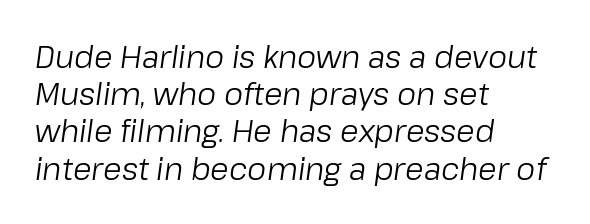
One-word summary of the alignment: left. Any mark beneath the type? The region is blank. Does extra space separate the letters? No, they use regular spacing. The letters look calm and open, with moderate or lighter stems.
